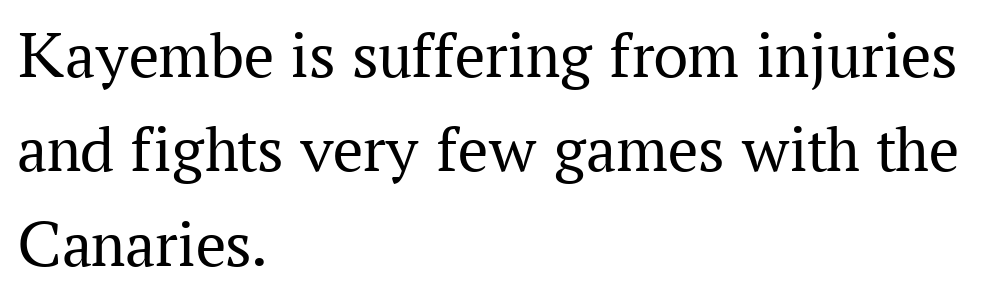
{"serif": "yes", "italic": "no", "bold": "no", "weight": "regular", "width": "normal", "stroke_contrast": "medium", "x_height": "medium", "monospaced": "no", "underline": "no", "align": "left", "line_spacing": "normal", "line_spacing_ratio": 1.41, "letter_spacing": "normal", "letter_spacing_em": 0.0, "glyph_px": 67}
